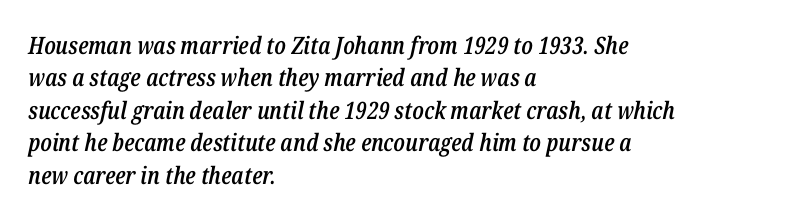
Q: Is the text bold? A: Semi-bold.
Q: Is the text italic (slanted)? A: Yes, it leans right by about 12 degrees.
Q: Is the text underlined? A: No.
Q: How is the paragraph aligned? A: Left-aligned.
Q: Is the spacing between letters normal or unusually wide? A: Normal.
Q: Is the spacing between lines tight, normal or loose? A: Normal.
